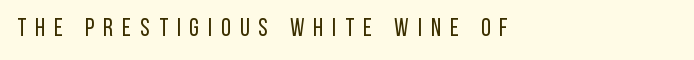
Where is the straight margin? On the left. Tracking here is generous; glyphs stand well apart from one another. Descender tails drop into unmarked territory. The letterforms sit at book weight or below.
